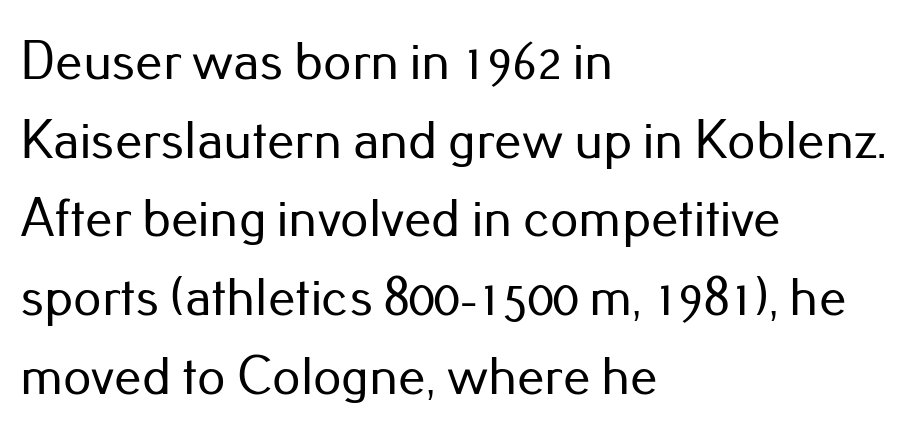
{"serif": "no", "italic": "no", "width": "normal", "stroke_contrast": "low", "x_height": "small", "monospaced": "no", "underline": "no", "align": "left", "line_spacing": "normal", "line_spacing_ratio": 1.43, "letter_spacing": "normal", "letter_spacing_em": 0.0, "glyph_px": 55}
